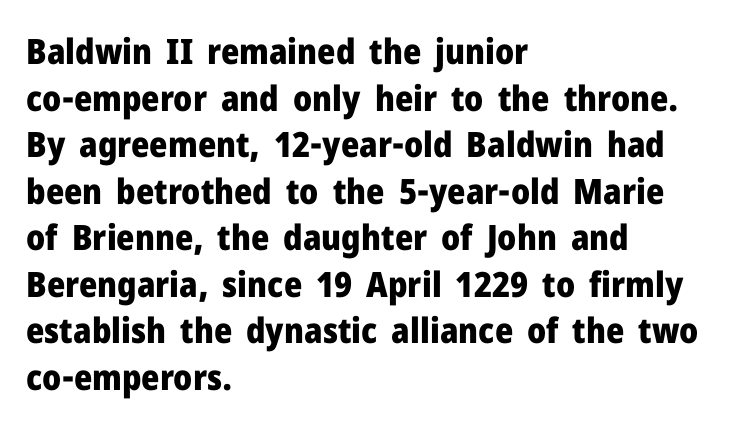
A sans-serif font was chosen for this passage. Thick stems and heavy bowls — unmistakably bold. Descenders hang freely into open space. These lines are rendered in a variable-pitch font. A roman cut, with each character standing at attention.
